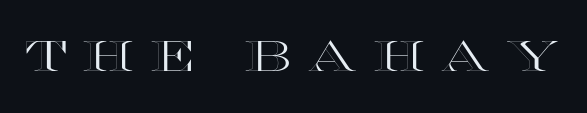
The image shows 43 px wide type, upright; set unusually wide letter spacing (+0.37 em), not underlined; a large x-height.
